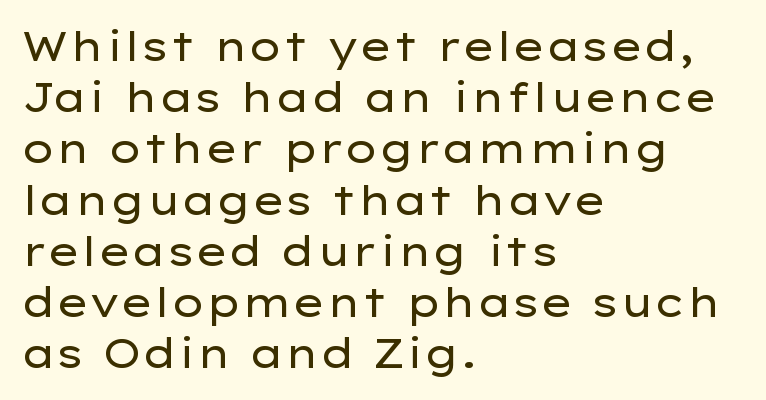
{"serif": "no", "italic": "no", "bold": "no", "weight": "regular", "width": "wide", "stroke_contrast": "low", "x_height": "medium", "monospaced": "no", "underline": "no", "align": "left", "line_spacing": "normal", "line_spacing_ratio": 1.28, "letter_spacing": "normal", "letter_spacing_em": 0.0, "glyph_px": 40}
